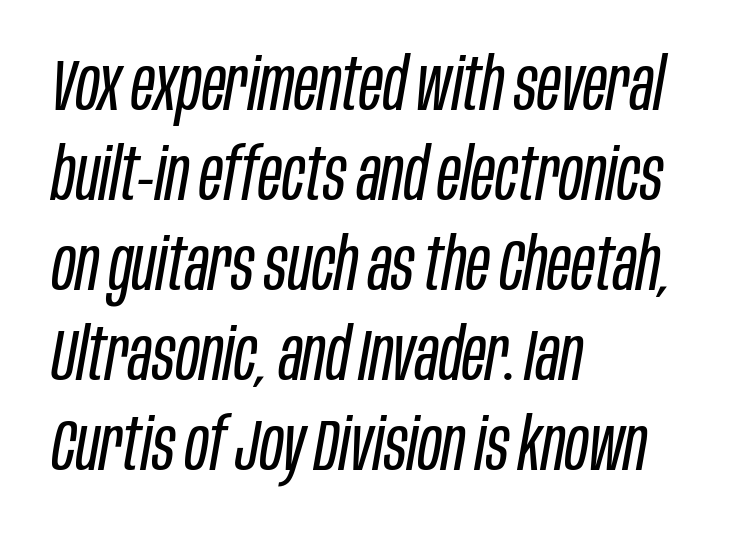
Weight: not bold — regular or lighter. The letters are slanted; this is an italic face. These lines are rendered in a variable-pitch font. Nothing unusual about the tracking: characters are spaced as the font intends. Lines of text with bare space underneath.
